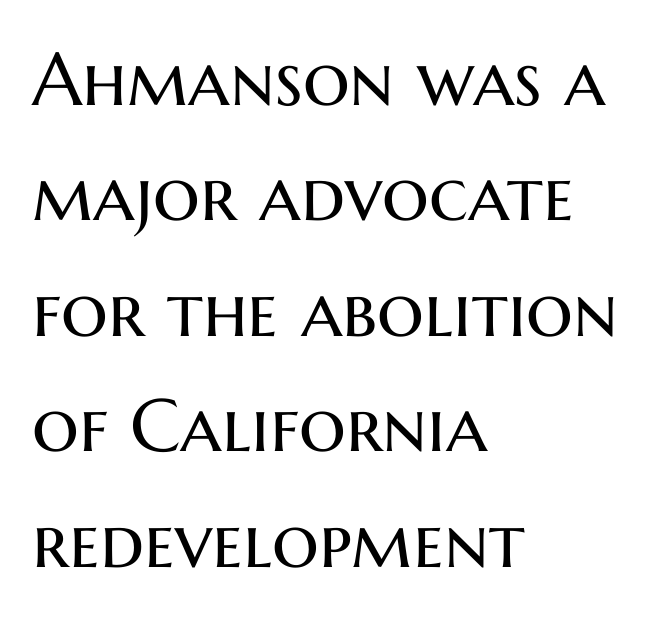
{"serif": "no", "italic": "no", "bold": "no", "weight": "regular", "width": "normal", "stroke_contrast": "medium", "x_height": "medium", "monospaced": "no", "underline": "no", "align": "left", "line_spacing": "normal", "line_spacing_ratio": 1.56, "letter_spacing": "normal", "letter_spacing_em": 0.0, "glyph_px": 74}
